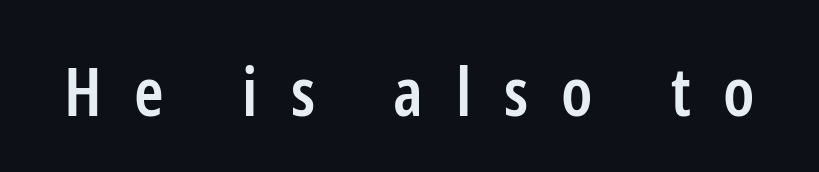
{"serif": "no", "italic": "no", "bold": "semi", "weight": "semibold", "width": "condensed", "stroke_contrast": "low", "x_height": "medium", "monospaced": "no", "underline": "no", "letter_spacing": "wide", "letter_spacing_em": 0.49, "glyph_px": 67}
